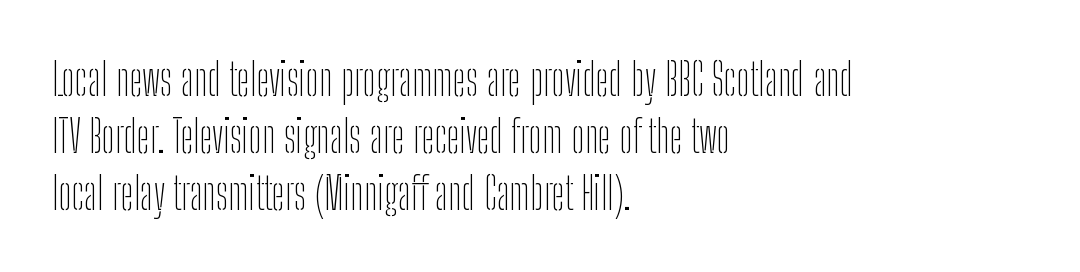
The image shows 44 px thin, condensed sans-serif type, upright; set left-aligned, normal line spacing (1.29x), normal letter spacing, not underlined; low stroke contrast and a medium x-height.
